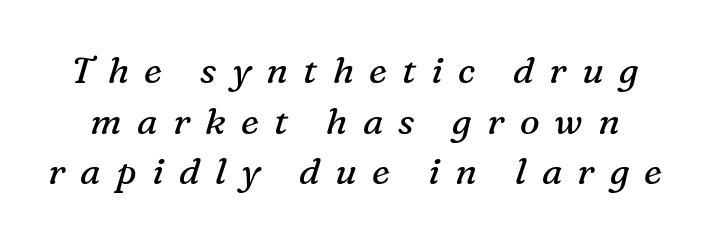
The specimen omits any rule beneath the text block's lines. Emphasis-style slanted type is in use. Is this a fixed-width face? No — the glyphs have proportional, varying widths. Notice how descenders clear the ascenders below comfortably — that's standard leading.
